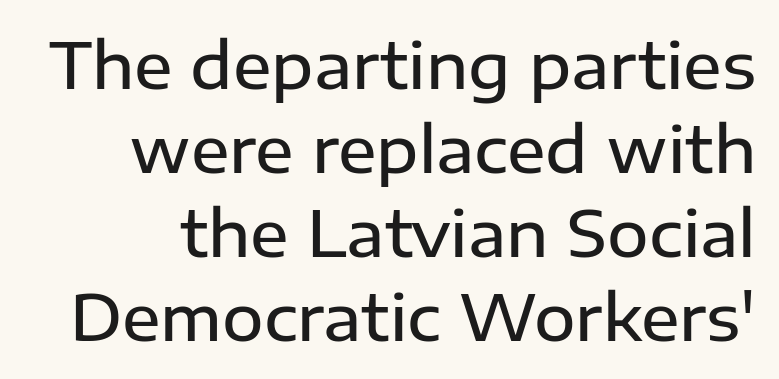
The image shows 64 px semibold sans-serif type, upright; set normal line spacing (1.31x), normal letter spacing, not underlined; low stroke contrast and a medium x-height.
